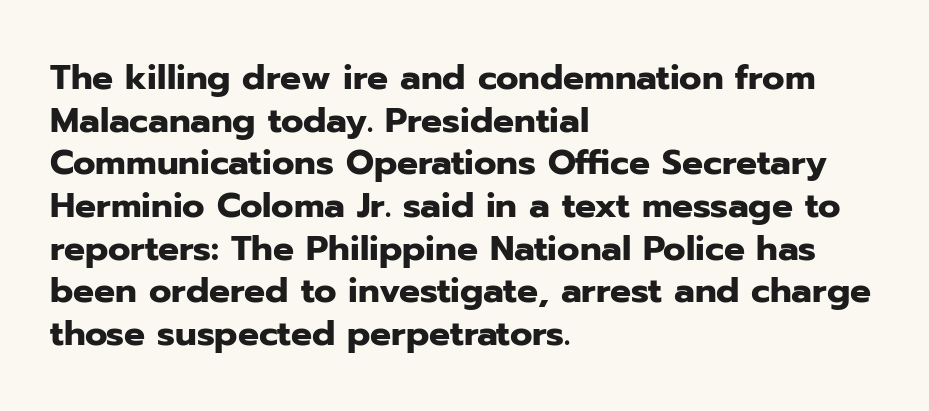
{"serif": "no", "italic": "no", "bold": "yes", "weight": "heavy", "width": "normal", "stroke_contrast": "low", "x_height": "medium", "monospaced": "no", "underline": "no", "align": "left", "line_spacing_ratio": 1.22, "letter_spacing": "normal", "letter_spacing_em": 0.0, "glyph_px": 35}
